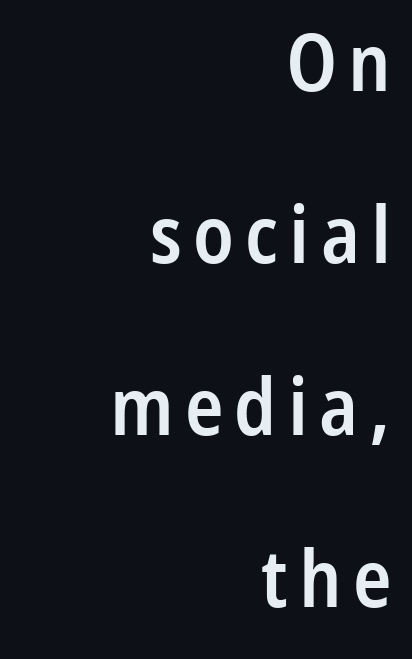
The letters carry no serifs — their stems end cleanly without finishing strokes. Unlike italic type, these characters show no tilt at all. The space between consecutive lines is lavish. Typographic density is moderately raised because the face is semibold. Varying glyph widths throughout — classic text-font behaviour. Clear beneath every line of the passage.
